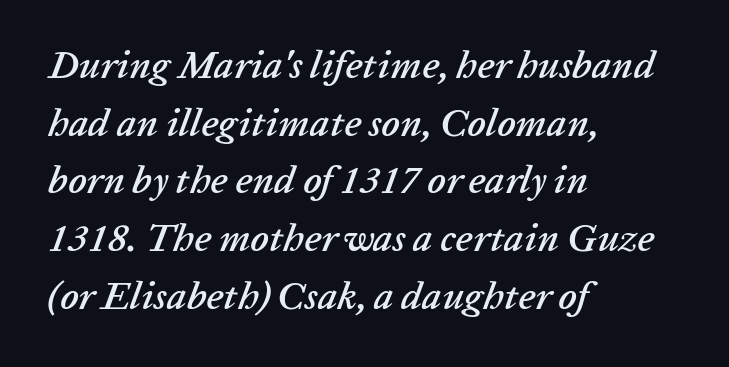
{"italic": "yes", "lean": "right", "slant_degrees": 20, "width": "normal", "stroke_contrast": "low", "x_height": "medium", "monospaced": "no", "underline": "no", "align": "left", "line_spacing": "normal", "line_spacing_ratio": 1.48, "letter_spacing": "normal", "letter_spacing_em": 0.0, "glyph_px": 39}
